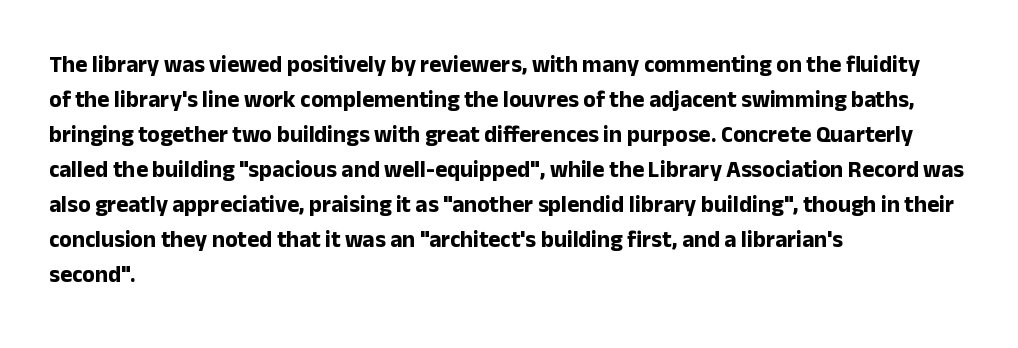
A normal amount of white space separates one row of letters from the next. The lines in this sample share a left origin and differ only in where they stop. Characters follow at the spacing the type designer built in. In terms of weight, the rendering is a true, heavy bold.
